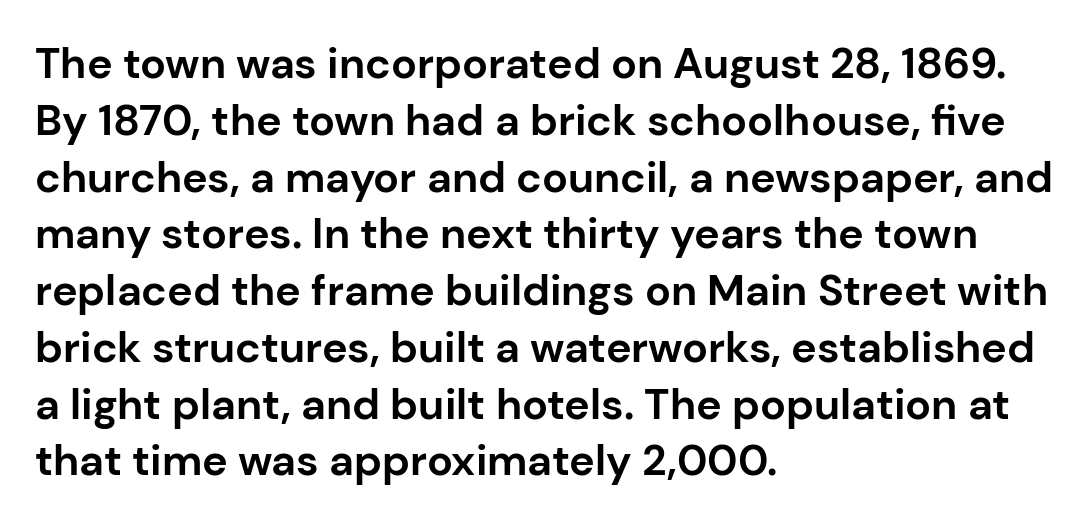
These lines are rendered in a variable-pitch font. Style check: upright. This sample uses a sans-serif face. Notice how the passage keeps a crisp vertical edge on the left only.
